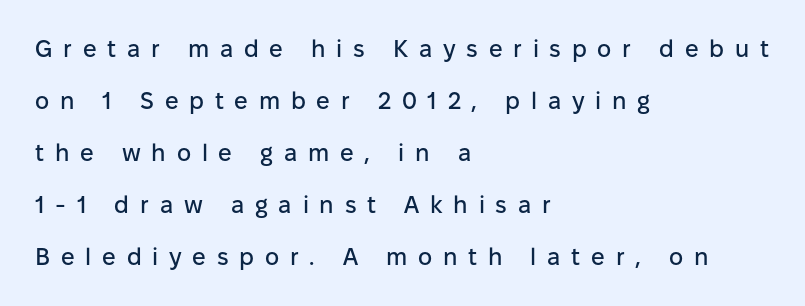
Leftover space on each line is placed entirely after the last word. Does the lettering tilt? It doesn't — this is upright. The lines are spread far apart with generous leading. Here the glyphs are tracked loosely, breaking word shapes into spaced letters. Anything drawn beneath the words? Only blank space.
